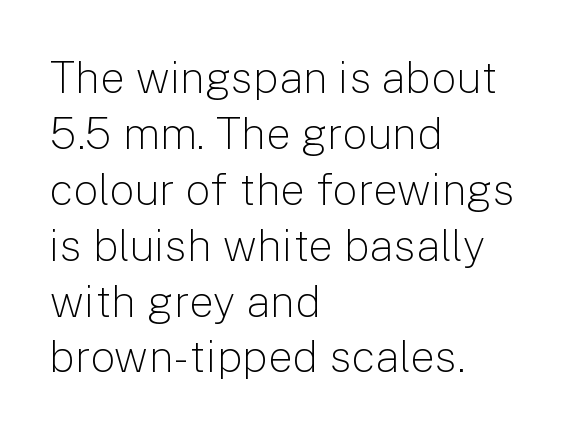
No italicization has been applied; the sample stays upright. Nobody drew a line under any word here. Check where the strokes stop: nothing finishes them off — pure sans. Weight: in the light-to-regular range. Vertical spacing — default.
